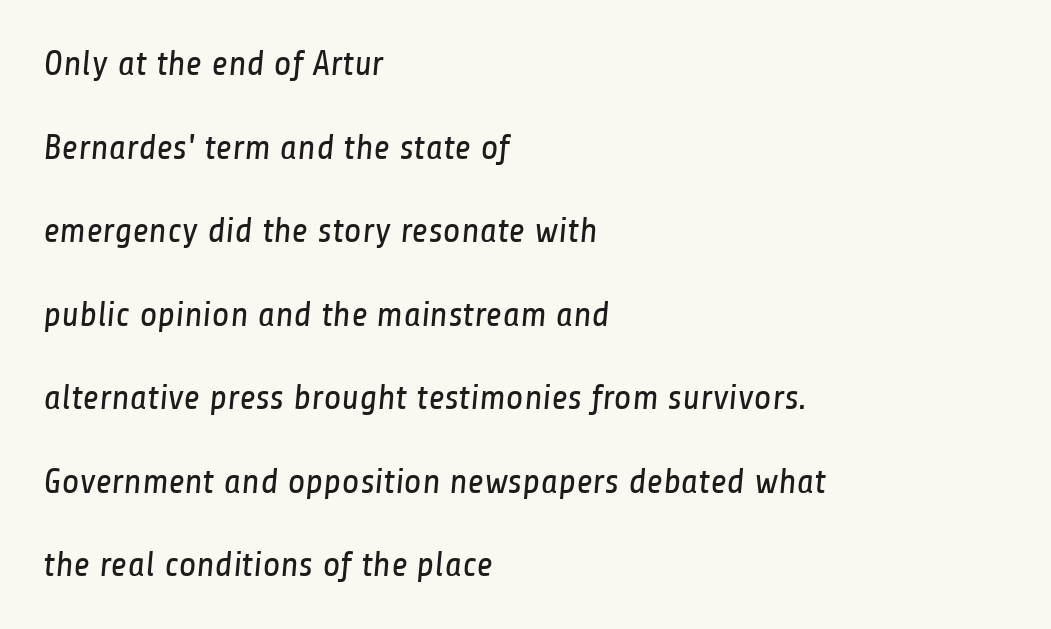
Q: Is the text bold? A: No.
Q: Is the typeface a serif or a sans-serif typeface? A: Sans-serif.
Q: Is the text underlined? A: No.
Q: How is the paragraph aligned? A: Left-aligned.
Q: Is the spacing between letters normal or unusually wide? A: Normal.
Q: Is the spacing between lines tight, normal or loose? A: Loose.
Q: Width (condensed, normal, or wide)? A: Condensed.
Q: Stroke contrast? A: Low.
Q: x-height? A: Medium.
Q: Monospaced? A: No.
